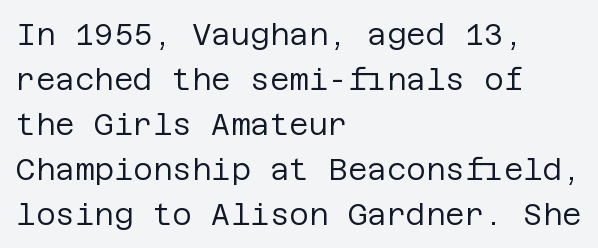
Q: Is the text bold? A: No.
Q: Is the text italic (slanted)? A: No, it is upright.
Q: Is the typeface a serif or a sans-serif typeface? A: Sans-serif.
Q: Is the text underlined? A: No.
Q: How is the paragraph aligned? A: Left-aligned.
Q: Is the spacing between letters normal or unusually wide? A: Normal.
Q: Is the spacing between lines tight, normal or loose? A: Normal.
Q: Width (condensed, normal, or wide)? A: Normal.
Q: Stroke contrast? A: Low.
Q: x-height? A: Large.
